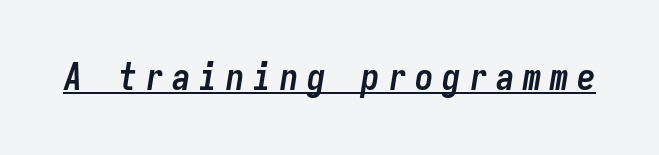
Q: Is the text bold? A: Yes.
Q: Is the text italic (slanted)? A: Yes, it leans right by about 9 degrees.
Q: Is the text underlined? A: Yes.
Q: Is the spacing between letters normal or unusually wide? A: Unusually wide.
Q: Width (condensed, normal, or wide)? A: Condensed.
Q: Stroke contrast? A: Low.
Q: x-height? A: Medium.
Q: Monospaced? A: Yes.
